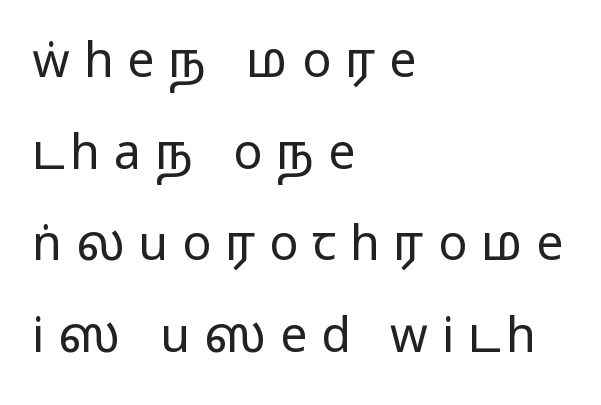
{"serif": "no", "italic": "no", "bold": "no", "weight": "regular", "width": "wide", "stroke_contrast": "low", "x_height": "medium", "monospaced": "no", "underline": "no", "align": "left", "line_spacing": "loose", "line_spacing_ratio": 1.91, "letter_spacing": "wide", "letter_spacing_em": 0.29, "glyph_px": 48}
